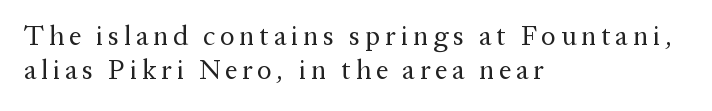
The image shows 27 px text type, upright; set left-aligned, normal line spacing (1.26x), not underlined.
